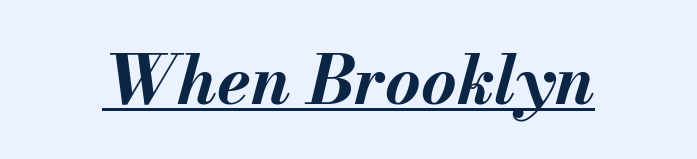
It's the slanting kind of type. Does a line run under the words? Yes, clearly. The face used here is proportionally spaced, like ordinary book or web type. Short note: letters normally spaced. How heavy is the stroke? Heavy — this is a bold.
